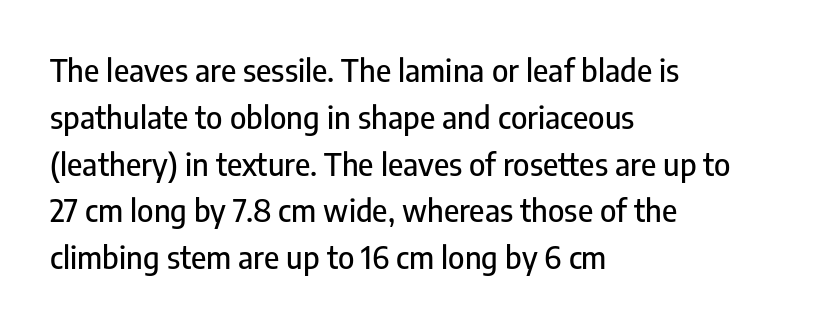
This rendering uses left alignment, leaving the right contour irregular. Between one letter and the next there's only the usual sliver of space. The rendering uses natural spacing where letterforms have individual widths. The foot of each line stays bare and open.
